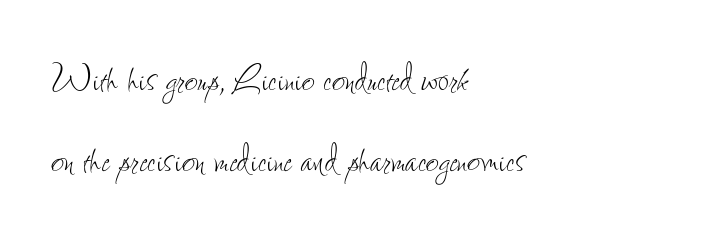
{"bold": "no", "weight": "thin", "width": "condensed", "stroke_contrast": "low", "x_height": "small", "monospaced": "no", "underline": "no", "align": "left", "line_spacing_ratio": 1.81, "letter_spacing": "normal", "letter_spacing_em": 0.0, "glyph_px": 45}
